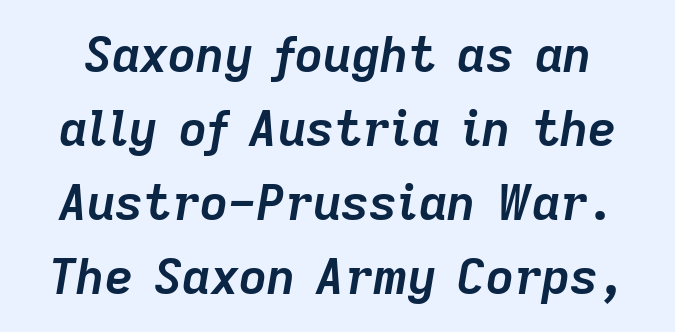
Plain, unruled lines of type. The rendering uses natural spacing where letterforms have individual widths. Look at the stroke-to-counter ratio: heavy, a bold. The rendering keeps characters at their native spacing. Regular leading. Style check: oblique.
